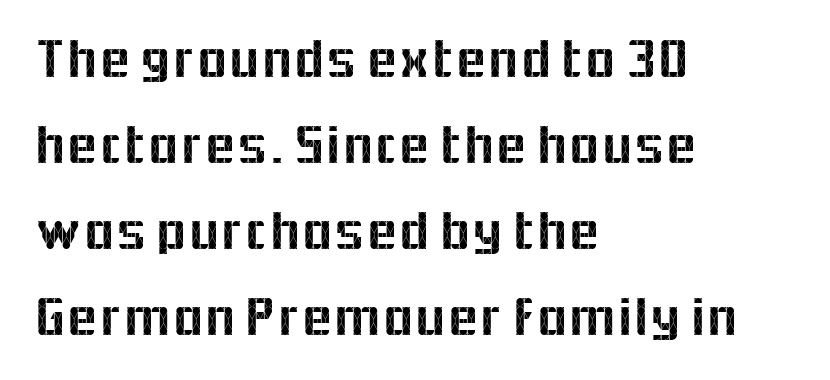
{"serif": "no", "italic": "no", "width": "normal", "x_height": "medium", "monospaced": "no", "underline": "no", "align": "left", "line_spacing": "normal", "line_spacing_ratio": 1.51, "letter_spacing": "normal", "letter_spacing_em": 0.0, "glyph_px": 57}
